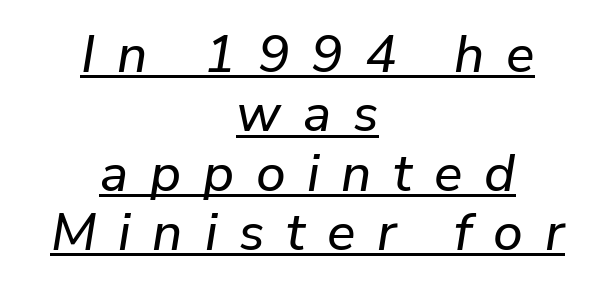
The image shows 53 px text type, italic (leaning right); set centered, tight line spacing (1.12x), unusually wide letter spacing (+0.41 em), underlined; low stroke contrast and a medium x-height.
